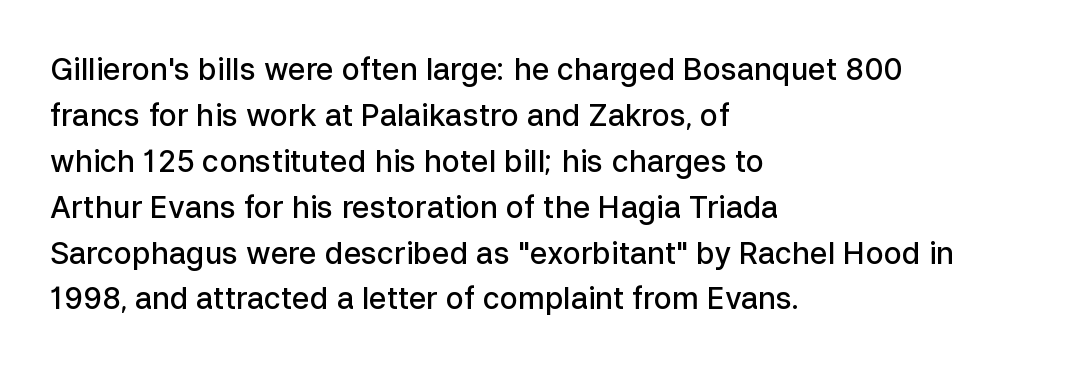
Q: Is the text bold? A: Semi-bold.
Q: Is the text italic (slanted)? A: No, it is upright.
Q: Is the typeface a serif or a sans-serif typeface? A: Sans-serif.
Q: Is the text underlined? A: No.
Q: How is the paragraph aligned? A: Left-aligned.
Q: Is the spacing between letters normal or unusually wide? A: Normal.
Q: Is the spacing between lines tight, normal or loose? A: Normal.
Q: Width (condensed, normal, or wide)? A: Normal.
Q: Stroke contrast? A: Low.
Q: x-height? A: Medium.
Q: Monospaced? A: No.
